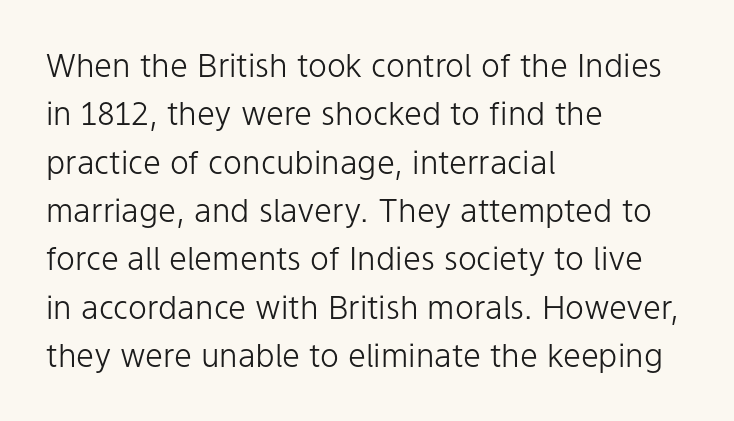
The image shows 32 px light sans-serif type, upright; set left-aligned, normal line spacing (1.51x), normal letter spacing, not underlined; low stroke contrast and a medium x-height.
